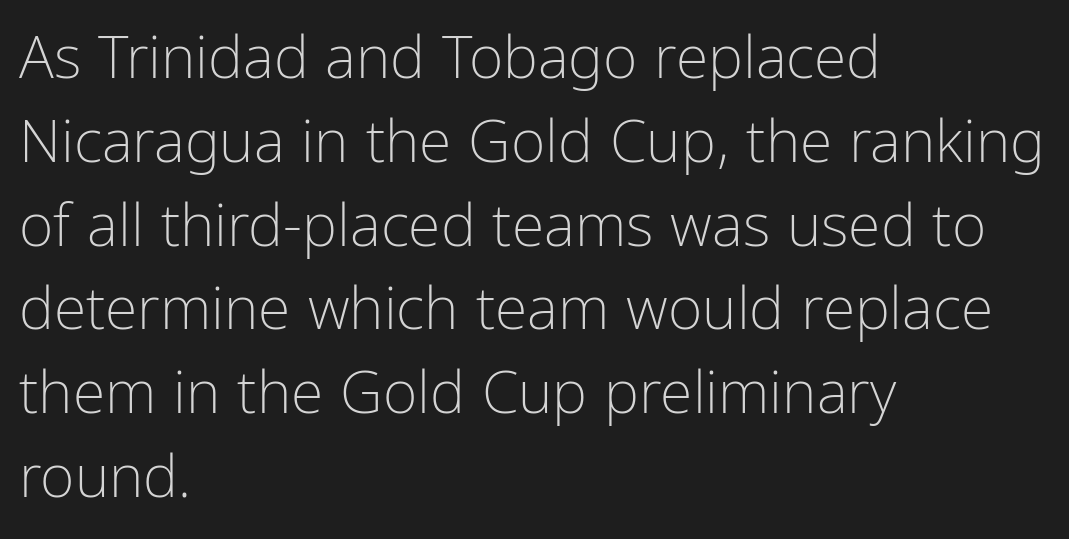
Serif or sans? Sans — the stroke terminals are bare. The letters advance in unequal steps, a hallmark of proportional type. Quick note: not italic, upright. Is there much room between lines? A standard amount, neither cramped nor airy.
